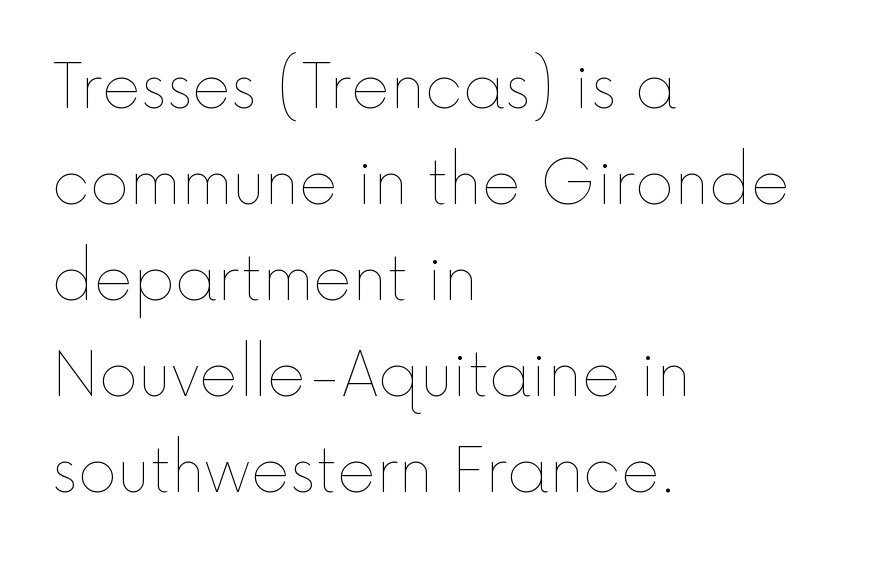
Q: Is the text bold? A: No.
Q: Is the text italic (slanted)? A: No, it is upright.
Q: Is the text underlined? A: No.
Q: How is the paragraph aligned? A: Left-aligned.
Q: Is the spacing between letters normal or unusually wide? A: Normal.
Q: Is the spacing between lines tight, normal or loose? A: Normal.
Q: Width (condensed, normal, or wide)? A: Normal.
Q: x-height? A: Medium.
Q: Monospaced? A: No.
